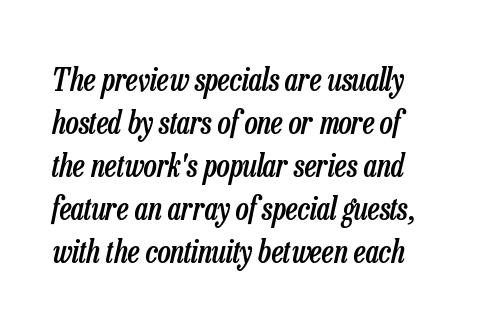
Bold? Not quite — semibold, heavier than regular but stopping short. This rendering features lettering with no underline. The tracking reads as untouched default to a designer's eye. If you drew a line through each stem, it would be angled. Baseline-to-baseline distance is the conventional proportion of letter height.
